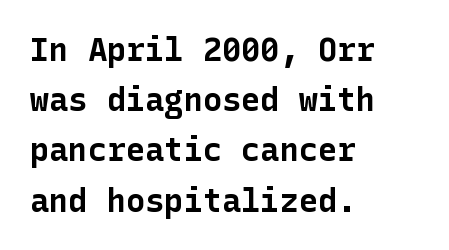
Q: Is the text bold? A: Yes.
Q: Is the text italic (slanted)? A: No, it is upright.
Q: Is the typeface a serif or a sans-serif typeface? A: Sans-serif.
Q: Is the text underlined? A: No.
Q: How is the paragraph aligned? A: Left-aligned.
Q: Is the spacing between letters normal or unusually wide? A: Normal.
Q: Is the spacing between lines tight, normal or loose? A: Normal.
Q: Width (condensed, normal, or wide)? A: Normal.
Q: Stroke contrast? A: Low.
Q: x-height? A: Medium.
